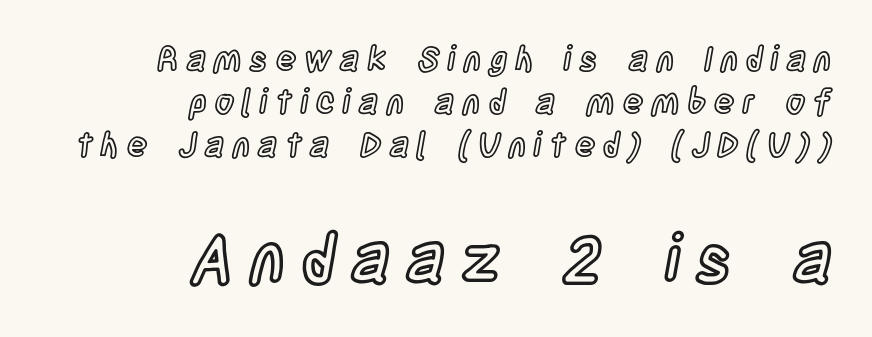
Has an underline been added? It has not. Spacing verdict: proportional, widths tailored to each character. In terms of leading, this rendering sits right in the middle.
